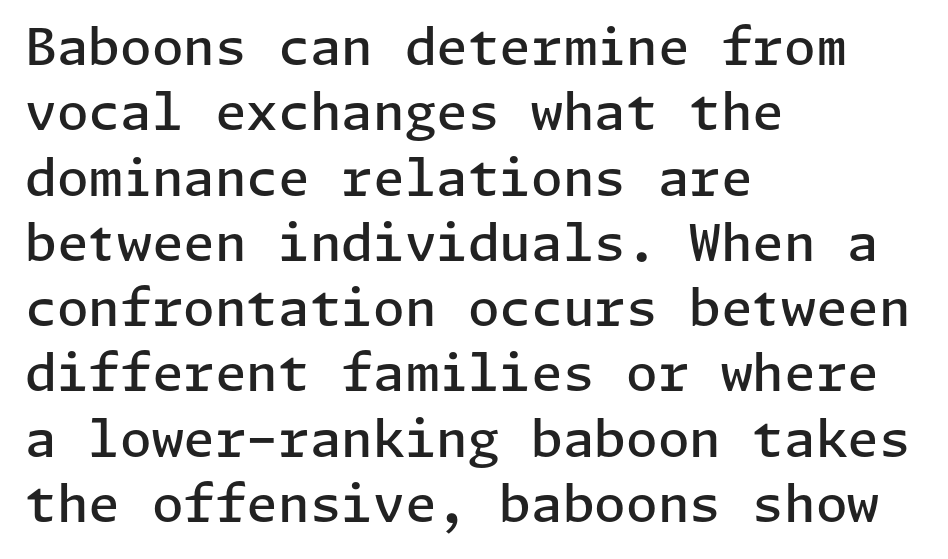
{"serif": "no", "italic": "no", "bold": "semi", "weight": "semibold", "width": "normal", "stroke_contrast": "low", "x_height": "medium", "underline": "no", "align": "left", "line_spacing": "normal", "line_spacing_ratio": 1.28, "letter_spacing": "normal", "letter_spacing_em": 0.0, "glyph_px": 51}
